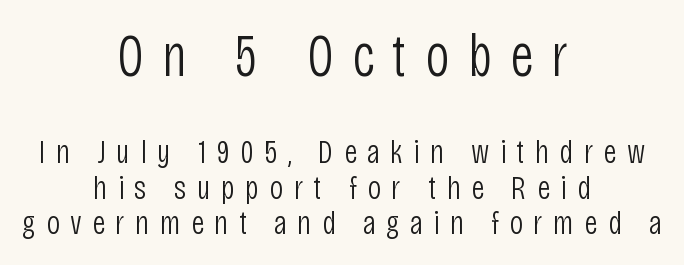
Q: Is the text bold? A: No.
Q: Is the text italic (slanted)? A: No, it is upright.
Q: Is the typeface a serif or a sans-serif typeface? A: Sans-serif.
Q: Is the text underlined? A: No.
Q: How is the paragraph aligned? A: Centered.
Q: Is the spacing between letters normal or unusually wide? A: Unusually wide.
Q: Is the spacing between lines tight, normal or loose? A: Tight.
Q: Which block of text is set in a larger size, the first (top) or the second (bottom)? A: The first (top) one.
Q: Width (condensed, normal, or wide)? A: Condensed.
Q: Stroke contrast? A: Low.
Q: x-height? A: Large.
Q: Monospaced? A: No.
